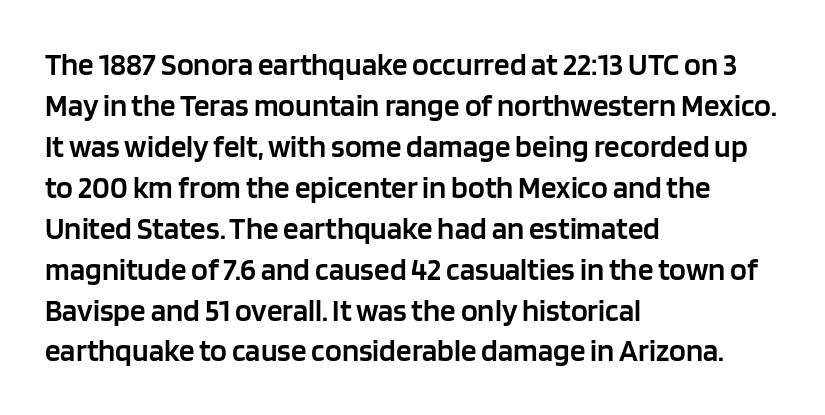
The image shows 31 px semibold sans-serif type, upright; set left-aligned, normal line spacing (1.32x), normal letter spacing, not underlined; low stroke contrast and a large x-height.
